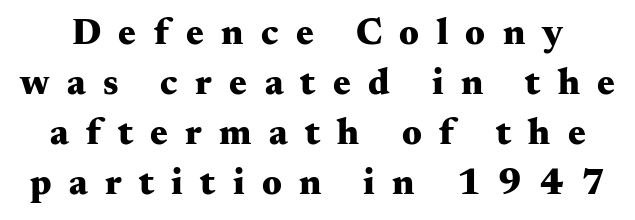
{"serif": "yes", "italic": "no", "bold": "yes", "weight": "heavy", "width": "wide", "stroke_contrast": "medium", "x_height": "small", "monospaced": "no", "underline": "no", "line_spacing": "normal", "line_spacing_ratio": 1.35, "letter_spacing": "wide", "letter_spacing_em": 0.47, "glyph_px": 37}
